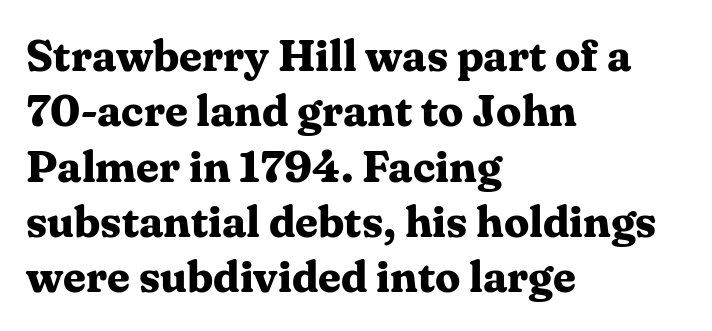
The image shows 45 px bold serif type, upright; set left-aligned, line spacing 1.23x, normal letter spacing, not underlined; medium stroke contrast and a medium x-height.
